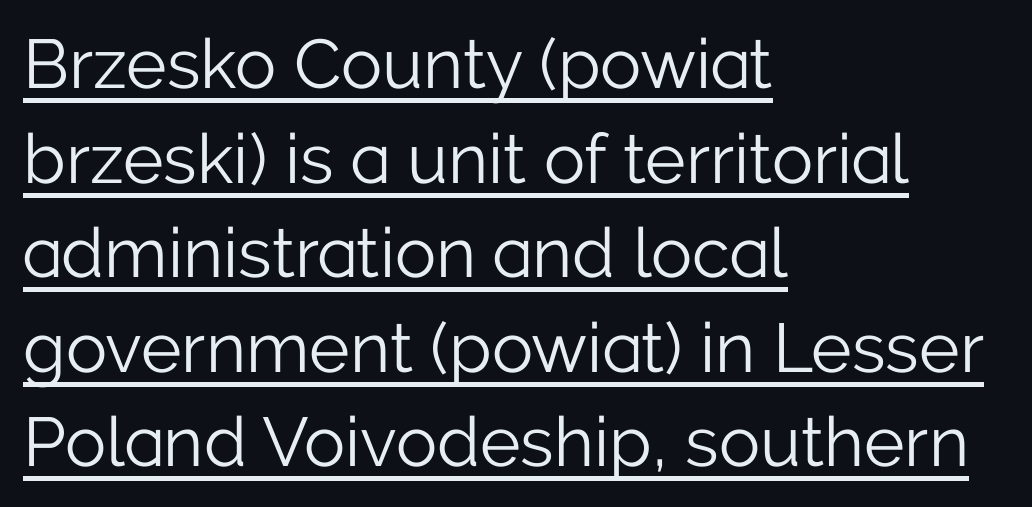
Q: Is the text bold? A: No.
Q: Is the text italic (slanted)? A: No, it is upright.
Q: Is the typeface a serif or a sans-serif typeface? A: Sans-serif.
Q: Is the text underlined? A: Yes.
Q: How is the paragraph aligned? A: Left-aligned.
Q: Is the spacing between letters normal or unusually wide? A: Normal.
Q: Is the spacing between lines tight, normal or loose? A: Normal.
Q: Width (condensed, normal, or wide)? A: Normal.
Q: Stroke contrast? A: Low.
Q: x-height? A: Medium.
Q: Monospaced? A: No.
